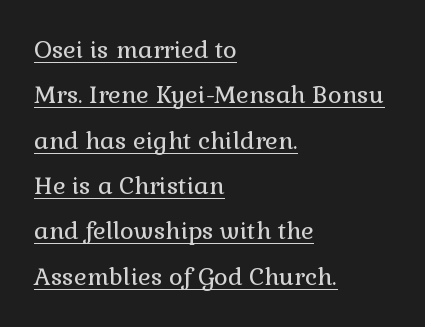
The image shows 24 px text type, upright; set left-aligned, line spacing 1.89x, normal letter spacing, underlined.
